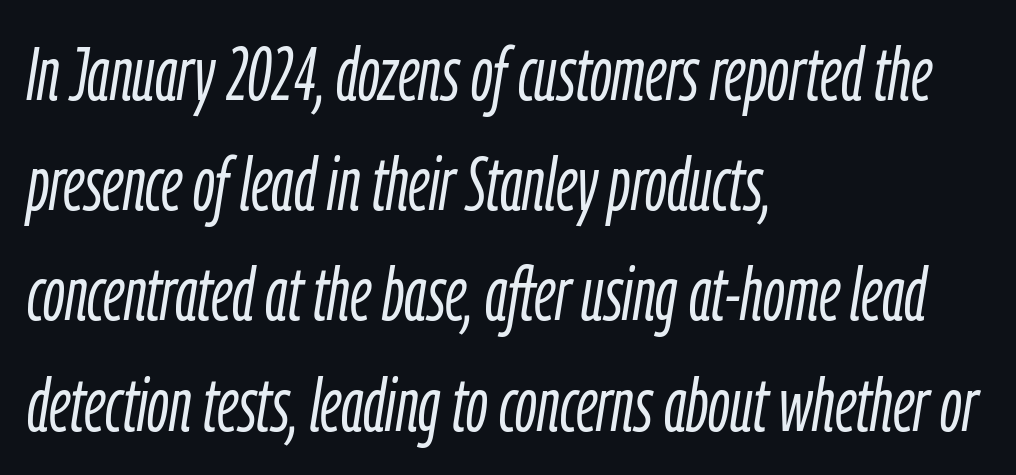
The image shows 75 px light, condensed type, italic (leaning right); set left-aligned, normal line spacing (1.47x), normal letter spacing, not underlined; low stroke contrast and a medium x-height.
